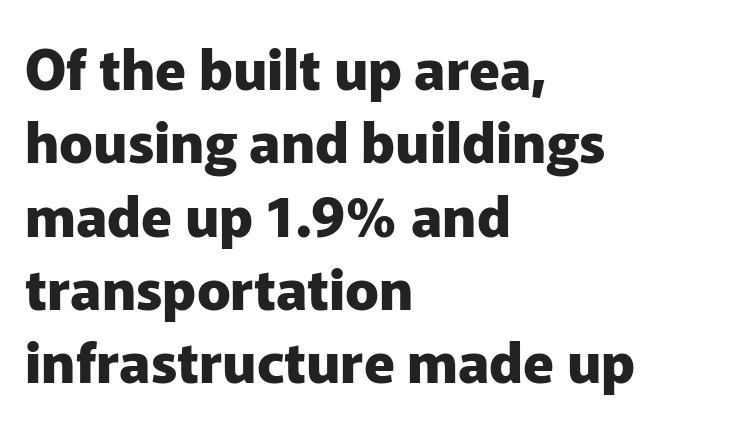
{"serif": "no", "italic": "no", "bold": "yes", "weight": "heavy", "width": "normal", "stroke_contrast": "low", "x_height": "medium", "monospaced": "no", "underline": "no", "align": "left", "line_spacing": "normal", "line_spacing_ratio": 1.31, "letter_spacing": "normal", "letter_spacing_em": 0.0, "glyph_px": 56}
